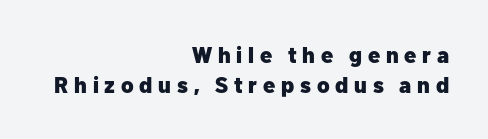
{"italic": "no", "bold": "yes", "underline": "no", "align": "right", "line_spacing": "normal", "line_spacing_ratio": 1.37, "letter_spacing": "wide", "letter_spacing_em": 0.26, "glyph_px": 22}
